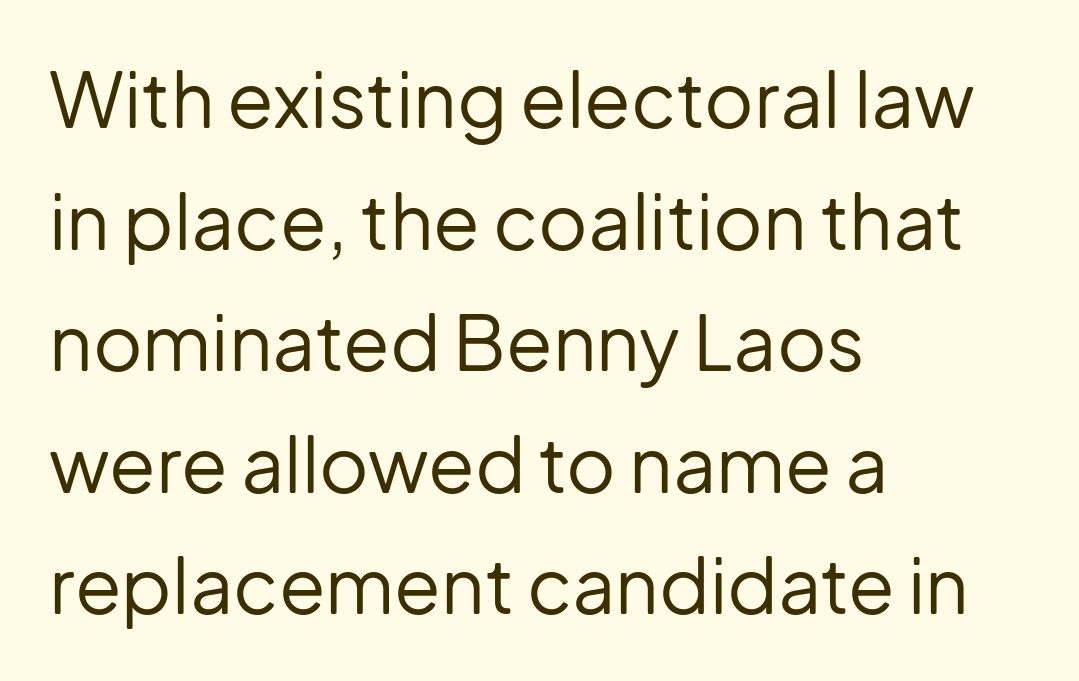
This sample has the flowing, uneven cadence of proportional lettering. Compared with a typical body face, this is equally light or lighter still. What kind of face is this? One without serifs — a sans. What stands out about the letter spacing? Nothing — it is the standard amount.
